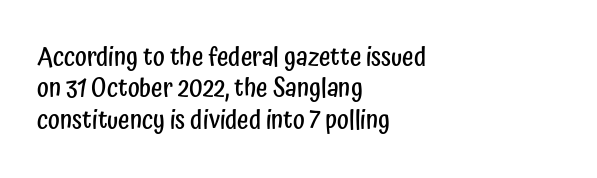
Q: Is the text bold? A: Semi-bold.
Q: Is the text italic (slanted)? A: No, it is upright.
Q: Is the text underlined? A: No.
Q: How is the paragraph aligned? A: Left-aligned.
Q: Is the spacing between letters normal or unusually wide? A: Normal.
Q: Is the spacing between lines tight, normal or loose? A: Normal.
